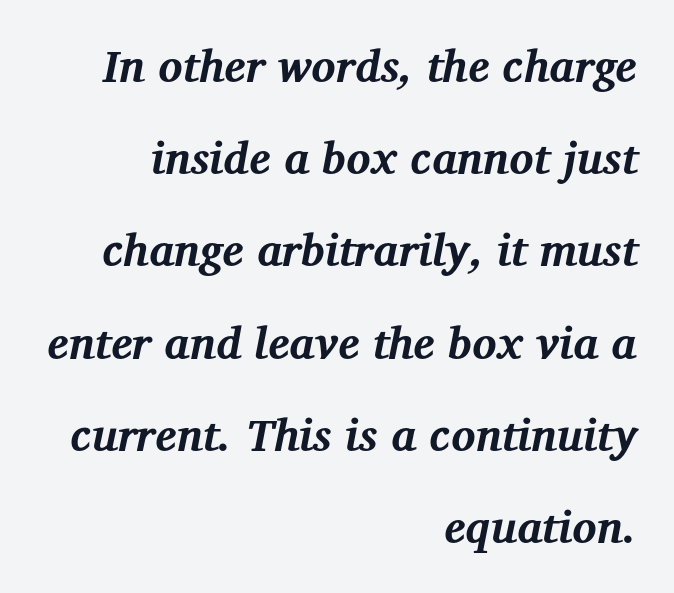
Q: Is the text bold? A: Yes.
Q: Is the text italic (slanted)? A: Yes, it leans right by about 12 degrees.
Q: Is the typeface a serif or a sans-serif typeface? A: Serif.
Q: Is the text underlined? A: No.
Q: How is the paragraph aligned? A: Right-aligned.
Q: Is the spacing between letters normal or unusually wide? A: Normal.
Q: Is the spacing between lines tight, normal or loose? A: Loose.
Q: Width (condensed, normal, or wide)? A: Normal.
Q: Stroke contrast? A: Medium.
Q: x-height? A: Medium.
Q: Monospaced? A: No.
